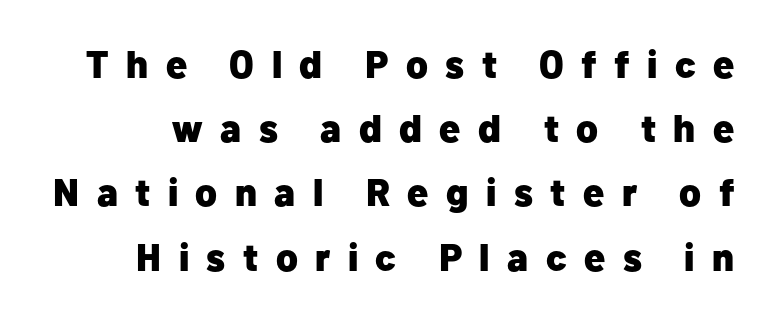
Observe the absence of serifs on each vertical stroke in this sample. The horizontal fit of the characters is loose and conspicuously gappy. Here the designer chose a conventional face with non-uniform glyph widths. Weight check: bold — yes, fully. Horizontal bands of white between lines are of average thickness.
